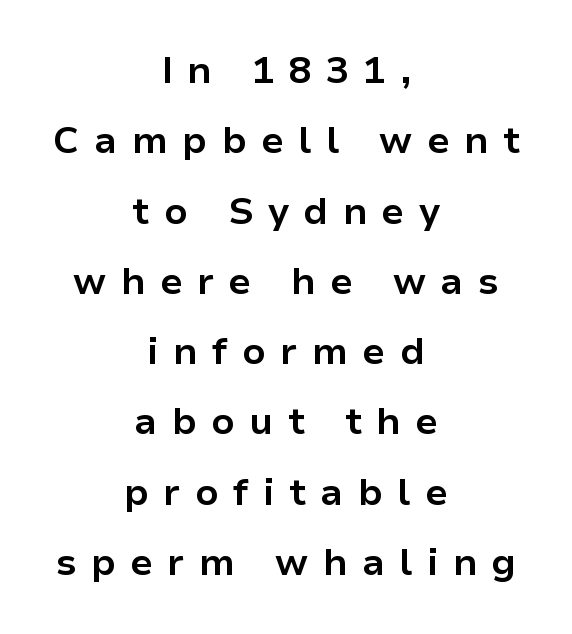
{"serif": "no", "italic": "no", "bold": "yes", "weight": "bold", "width": "normal", "stroke_contrast": "low", "x_height": "medium", "monospaced": "no", "underline": "no", "align": "center", "line_spacing_ratio": 1.85, "letter_spacing": "wide", "letter_spacing_em": 0.38, "glyph_px": 38}
